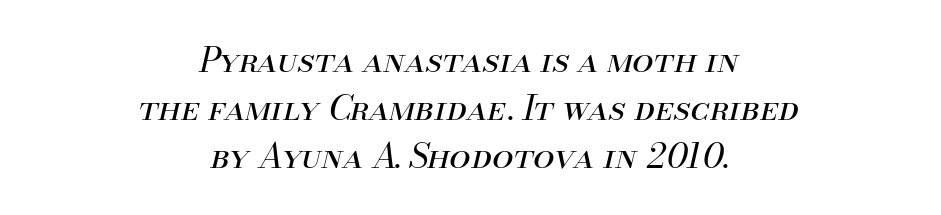
The image shows 34 px regular-weight type, italic (leaning right); set centered, normal line spacing (1.41x), normal letter spacing, not underlined; medium stroke contrast and a small x-height.
